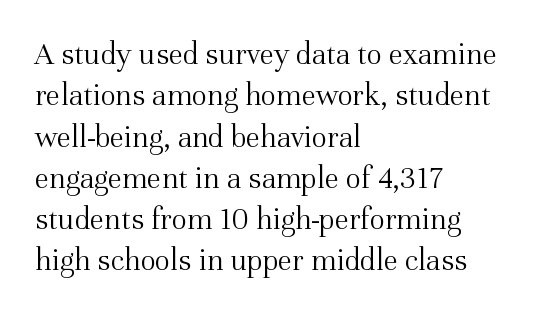
{"serif": "yes", "italic": "no", "bold": "no", "weight": "light", "width": "normal", "stroke_contrast": "medium", "x_height": "medium", "monospaced": "no", "underline": "no", "align": "left", "line_spacing": "normal", "line_spacing_ratio": 1.29, "letter_spacing": "normal", "letter_spacing_em": 0.0, "glyph_px": 32}
